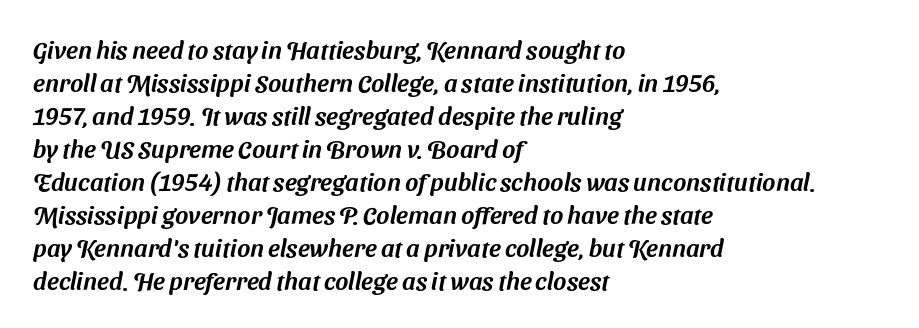
Short and long lines alike share a common starting point at left. Vertically, the passage feels balanced, rows spaced as you'd expect. Words appear dense and cohesive because spacing is normal. Quick note: underline off.
